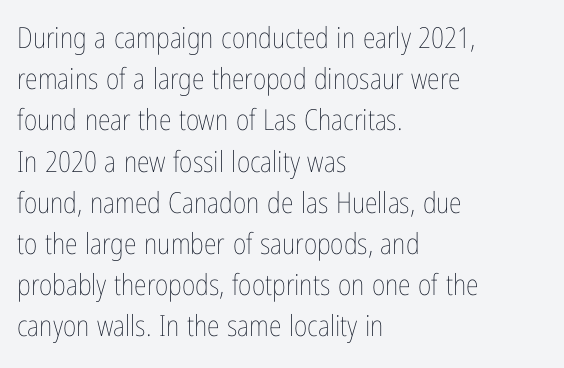
{"italic": "no", "bold": "no", "weight": "thin", "width": "condensed", "stroke_contrast": "low", "x_height": "medium", "monospaced": "no", "underline": "no", "align": "left", "line_spacing": "normal", "line_spacing_ratio": 1.42, "letter_spacing": "normal", "letter_spacing_em": 0.0, "glyph_px": 29}
